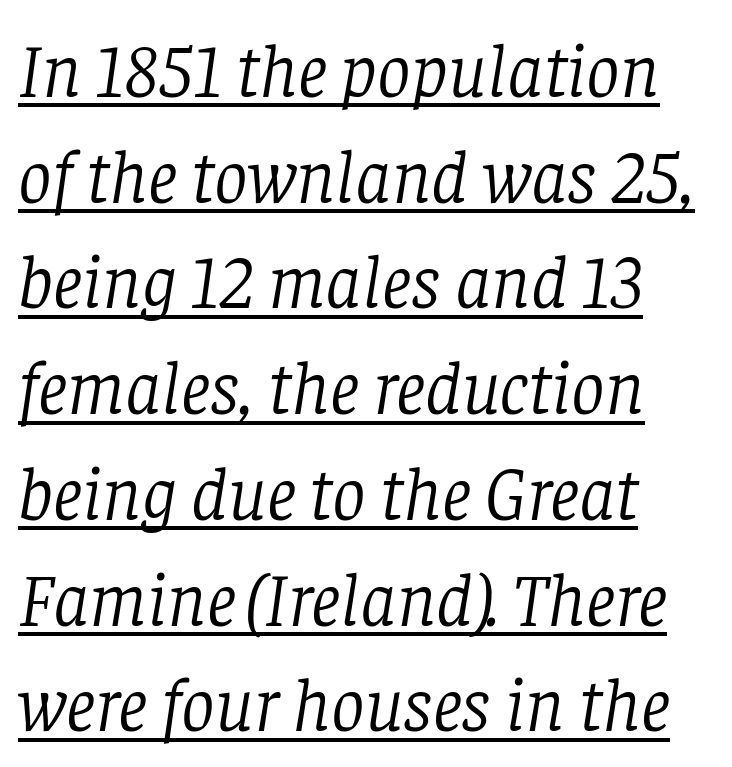
This rendering uses left alignment, leaving the right contour irregular. Is this a fixed-width face? No — the glyphs have proportional, varying widths. The font's italic variant was chosen for this text. Baseline-to-baseline distance is the conventional proportion of letter height. No chunkiness to these letters — they're not bold.
